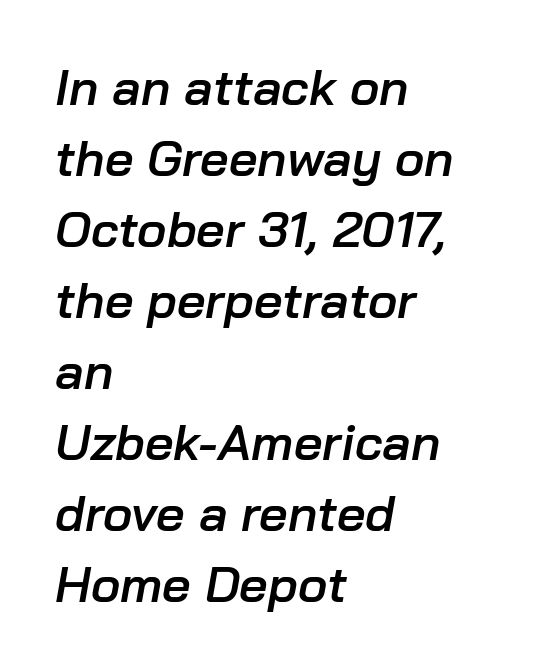
{"italic": "yes", "lean": "right", "slant_degrees": 10, "bold": "semi", "weight": "semibold", "width": "normal", "stroke_contrast": "low", "x_height": "medium", "monospaced": "no", "underline": "no", "align": "left", "line_spacing": "normal", "line_spacing_ratio": 1.42, "letter_spacing": "normal", "letter_spacing_em": 0.0, "glyph_px": 50}
